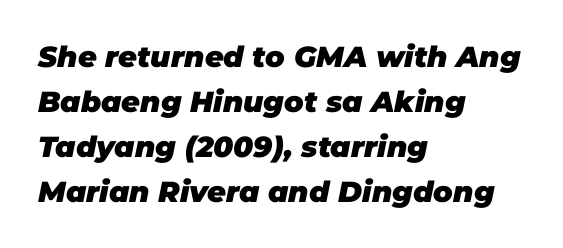
Is this a fixed-width face? No — the glyphs have proportional, varying widths. Alignment: flush left. The letterforms sit shoulder to shoulder at normal distance. A dark, heavy texture on the line: the type is bold. The vertical gap from one line to the next is medium. Every character sits at an angle, as italics do.
